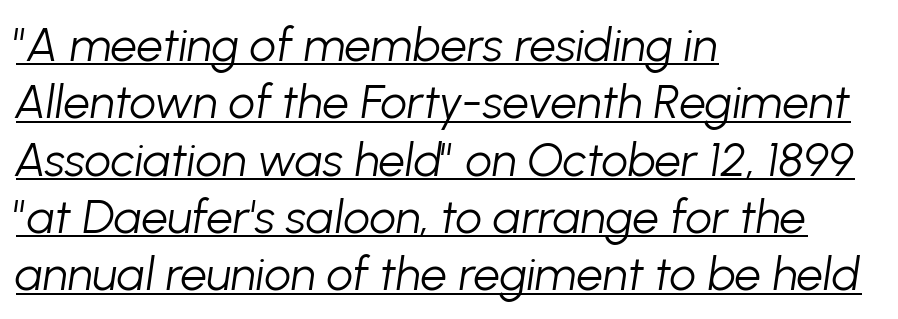
The image shows 47 px light type, italic (leaning right); set left-aligned, line spacing 1.22x, normal letter spacing, underlined; low stroke contrast and a medium x-height.
